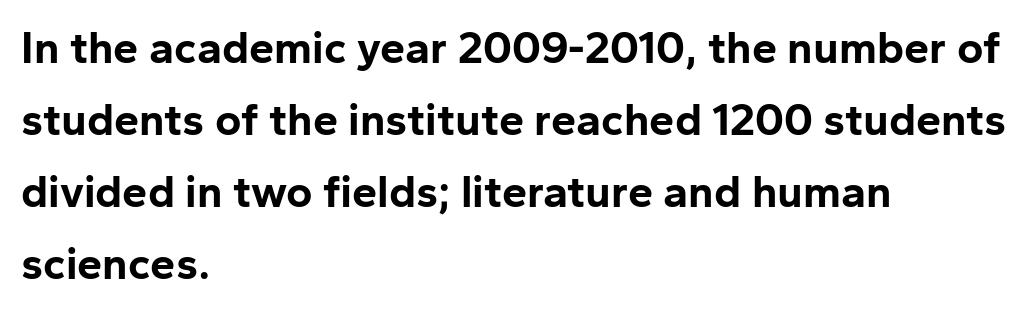
Q: Is the text bold? A: Yes.
Q: Is the text italic (slanted)? A: No, it is upright.
Q: Is the typeface a serif or a sans-serif typeface? A: Sans-serif.
Q: Is the text underlined? A: No.
Q: How is the paragraph aligned? A: Left-aligned.
Q: Is the spacing between letters normal or unusually wide? A: Normal.
Q: Is the spacing between lines tight, normal or loose? A: Normal.
Q: Width (condensed, normal, or wide)? A: Normal.
Q: Stroke contrast? A: Low.
Q: x-height? A: Medium.
Q: Monospaced? A: No.
